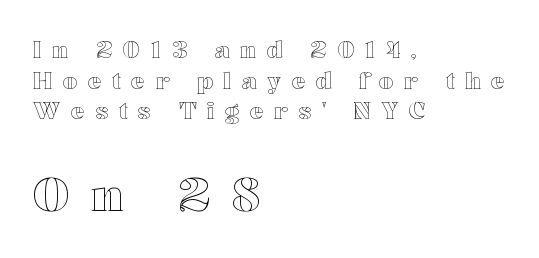
Q: Is the text italic (slanted)? A: No, it is upright.
Q: Is the text underlined? A: No.
Q: How is the paragraph aligned? A: Left-aligned.
Q: Is the spacing between letters normal or unusually wide? A: Unusually wide.
Q: Is the spacing between lines tight, normal or loose? A: Normal.
Q: Which block of text is set in a larger size, the first (top) or the second (bottom)? A: The second (bottom) one.
Q: Width (condensed, normal, or wide)? A: Wide.
Q: x-height? A: Medium.
Q: Monospaced? A: No.
